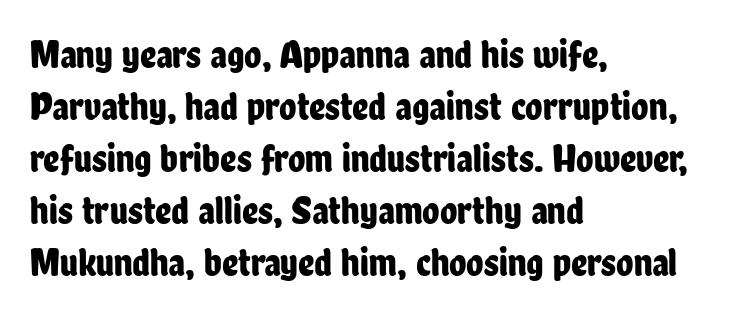
The image shows 40 px condensed sans-serif type, upright; set left-aligned, normal line spacing (1.3x), normal letter spacing, not underlined; low stroke contrast and a medium x-height.
